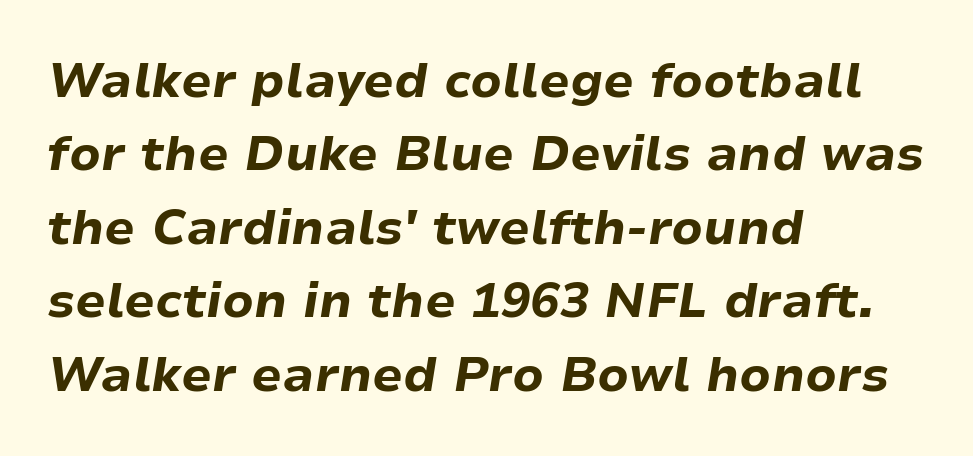
On the weight axis this lands at bold, roughly 700. All the whitespace from short lines collects on the right. Italic? Definitely — the glyphs are oblique. Glyph-to-glyph distance matches everyday printed text.
